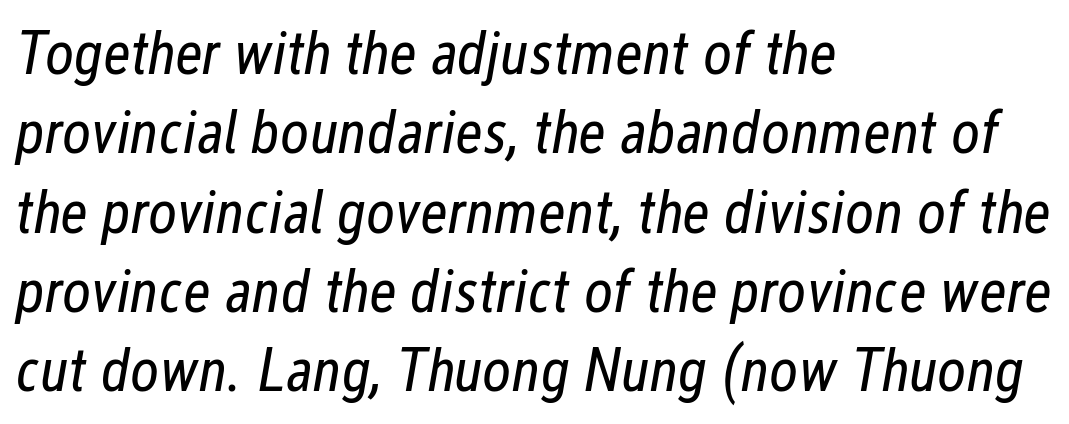
Q: Is the text bold? A: No.
Q: Is the text italic (slanted)? A: Yes, it leans right by about 12 degrees.
Q: Is the text underlined? A: No.
Q: How is the paragraph aligned? A: Left-aligned.
Q: Is the spacing between letters normal or unusually wide? A: Normal.
Q: Is the spacing between lines tight, normal or loose? A: Normal.
Q: Width (condensed, normal, or wide)? A: Condensed.
Q: Stroke contrast? A: Low.
Q: x-height? A: Medium.
Q: Monospaced? A: No.
